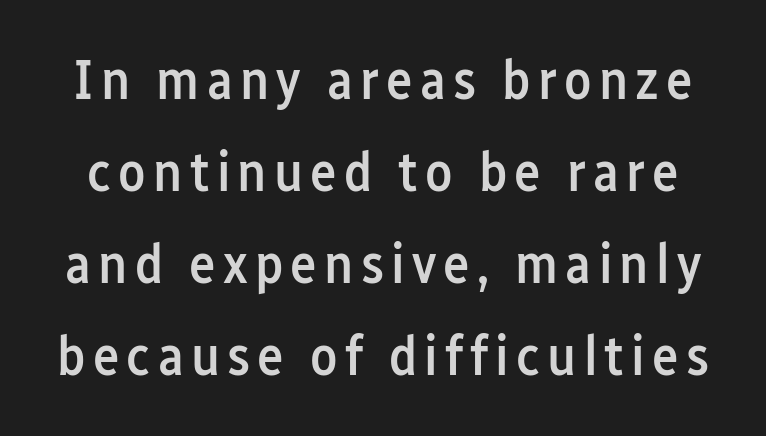
Words float on clear page, feet unadorned. Is the type bold? Partly — it's a semibold, heavier than regular but not fully bold. This rendering employs a face without finishing strokes, i.e., a sans-serif. Vertical strokes here are truly vertical. The passage shown is typed in a proportional face where columns would drift.
